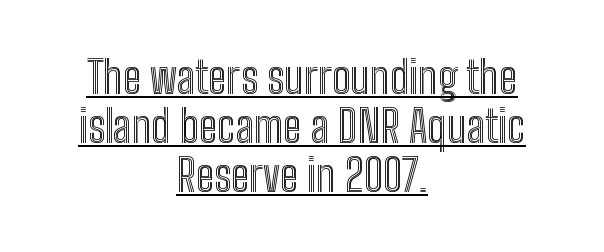
{"italic": "no", "width": "condensed", "x_height": "medium", "monospaced": "no", "underline": "yes", "align": "center", "line_spacing": "tight", "line_spacing_ratio": 1.11, "letter_spacing": "normal", "letter_spacing_em": 0.0, "glyph_px": 44}
